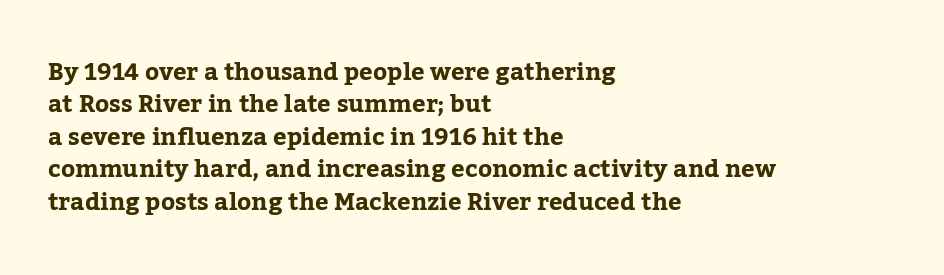
{"italic": "no", "underline": "no", "align": "left", "line_spacing": "normal", "line_spacing_ratio": 1.35, "letter_spacing": "normal", "letter_spacing_em": 0.0, "glyph_px": 24}
